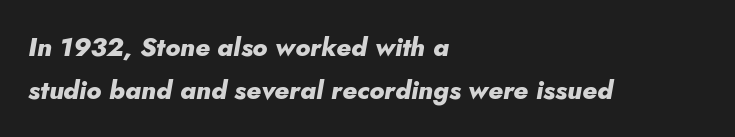
{"italic": "yes", "lean": "right", "slant_degrees": 10, "bold": "yes", "underline": "no", "align": "left", "line_spacing": "normal", "line_spacing_ratio": 1.64, "letter_spacing": "normal", "letter_spacing_em": 0.0, "glyph_px": 26}
